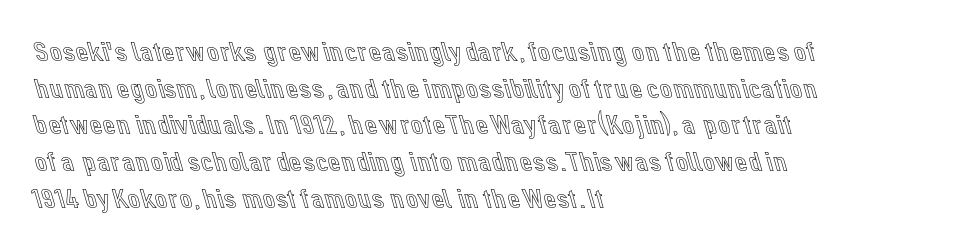
Interline gaps are of average width in this sample. No word sits above an underline. Casual observation: everything's shoved over to the left. The passage shown is typed in a proportional face where columns would drift.
